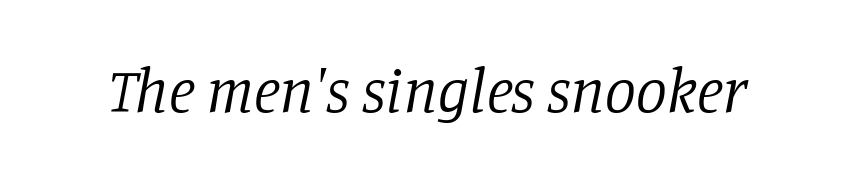
{"serif": "yes", "italic": "yes", "lean": "right", "slant_degrees": 11, "bold": "no", "weight": "regular", "width": "normal", "stroke_contrast": "low", "x_height": "large", "monospaced": "no", "underline": "no", "letter_spacing": "normal", "letter_spacing_em": 0.0, "glyph_px": 62}
